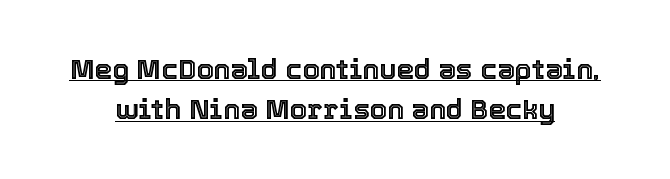
Layout note: lines centered. Varying glyph widths throughout — classic text-font behaviour. The designer left line spacing at the default. Vertical strokes here are truly vertical. Observe the ordinary spacing: letters are neighbours, not strangers.
